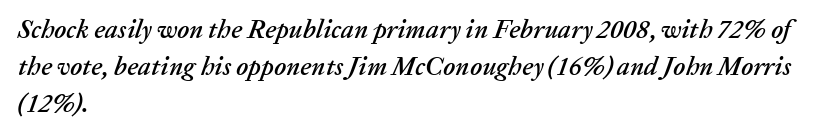
Q: Is the text italic (slanted)? A: Yes, it leans right by about 20 degrees.
Q: Is the text underlined? A: No.
Q: How is the paragraph aligned? A: Left-aligned.
Q: Is the spacing between letters normal or unusually wide? A: Normal.
Q: Is the spacing between lines tight, normal or loose? A: Normal.
